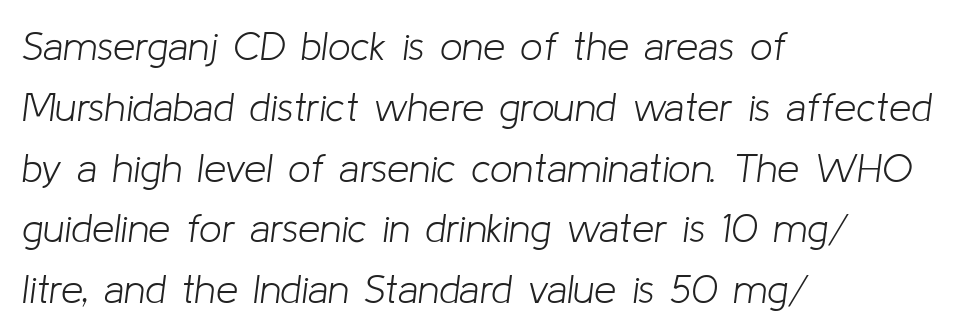
Q: Is the text bold? A: No.
Q: Is the text italic (slanted)? A: Yes, it leans right by about 8 degrees.
Q: Is the text underlined? A: No.
Q: How is the paragraph aligned? A: Left-aligned.
Q: Is the spacing between letters normal or unusually wide? A: Normal.
Q: Is the spacing between lines tight, normal or loose? A: Normal.
Q: Width (condensed, normal, or wide)? A: Normal.
Q: Stroke contrast? A: Low.
Q: x-height? A: Medium.
Q: Monospaced? A: No.
